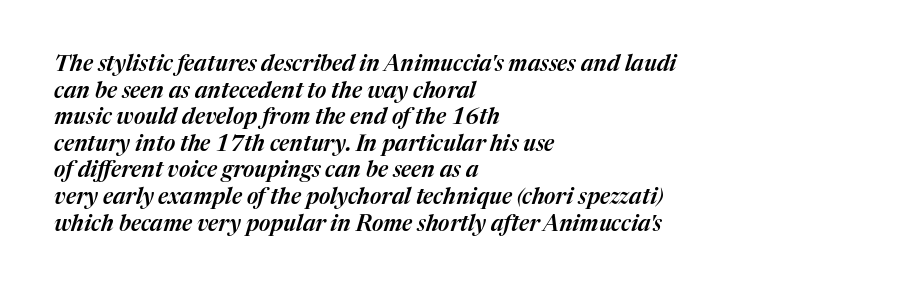
The image shows 22 px text type, italic (leaning right); set left-aligned, line spacing 1.21x, normal letter spacing, not underlined.
